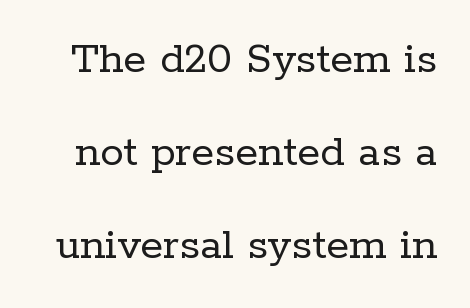
{"serif": "yes", "italic": "no", "bold": "no", "weight": "regular", "width": "normal", "stroke_contrast": "low", "x_height": "medium", "monospaced": "no", "underline": "no", "line_spacing": "loose", "line_spacing_ratio": 1.98, "letter_spacing": "normal", "letter_spacing_em": 0.0, "glyph_px": 47}
